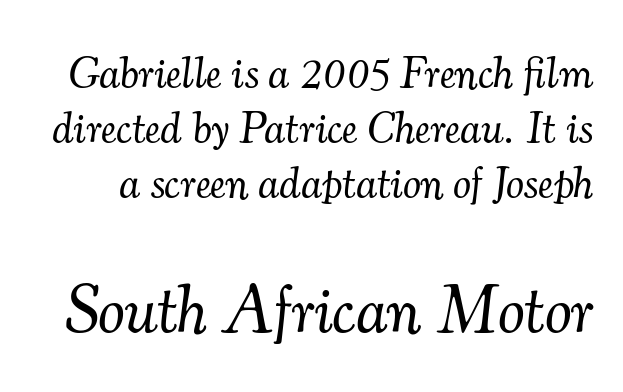
The image shows 67 px light serif type, italic (leaning right); set line spacing 1.22x, normal letter spacing, not underlined; the second (bottom) block is 1.49x larger; medium stroke contrast and a small x-height.
